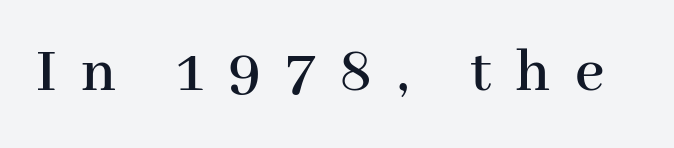
{"serif": "yes", "italic": "no", "width": "normal", "stroke_contrast": "high", "x_height": "medium", "monospaced": "no", "underline": "no", "letter_spacing": "wide", "letter_spacing_em": 0.38, "glyph_px": 64}
